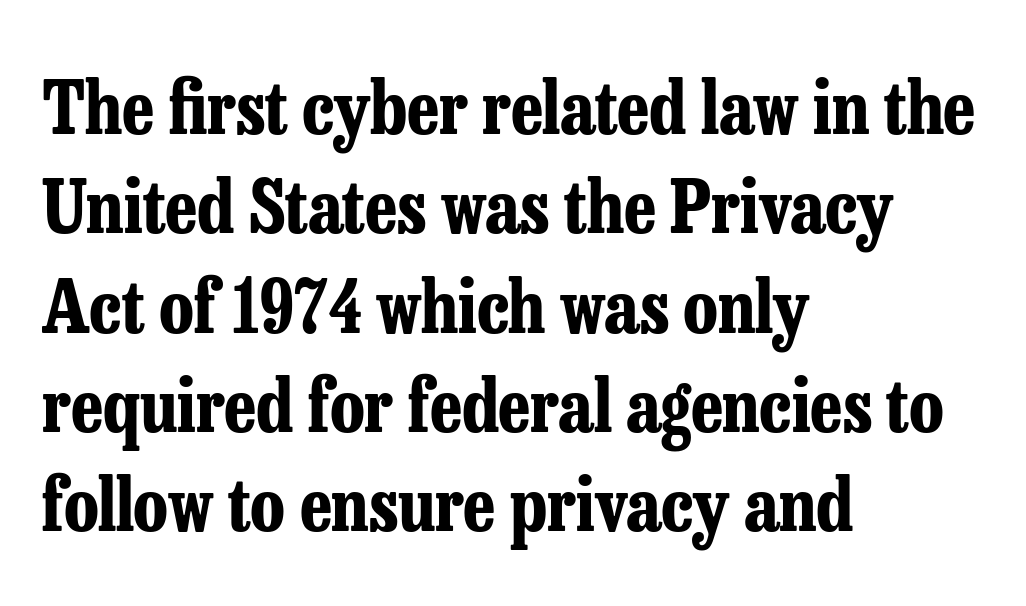
Q: Is the text bold? A: Yes.
Q: Is the text italic (slanted)? A: No, it is upright.
Q: Is the typeface a serif or a sans-serif typeface? A: Serif.
Q: Is the text underlined? A: No.
Q: How is the paragraph aligned? A: Left-aligned.
Q: Is the spacing between letters normal or unusually wide? A: Normal.
Q: Is the spacing between lines tight, normal or loose? A: Normal.
Q: Width (condensed, normal, or wide)? A: Condensed.
Q: Stroke contrast? A: Low.
Q: x-height? A: Medium.
Q: Monospaced? A: No.
